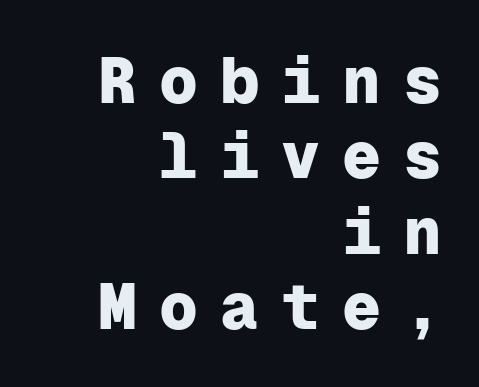
The image shows 65 px heavy sans-serif type, upright, monospaced; set right-aligned, line spacing 1.16x, unusually wide letter spacing (+0.34 em), not underlined; low stroke contrast and a medium x-height.
